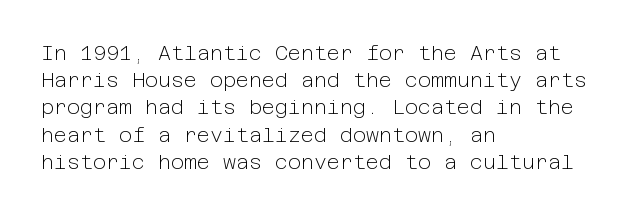
Q: Is the text bold? A: No.
Q: Is the text italic (slanted)? A: No, it is upright.
Q: Is the text underlined? A: No.
Q: How is the paragraph aligned? A: Left-aligned.
Q: Is the spacing between letters normal or unusually wide? A: Normal.
Q: Is the spacing between lines tight, normal or loose? A: Normal.
